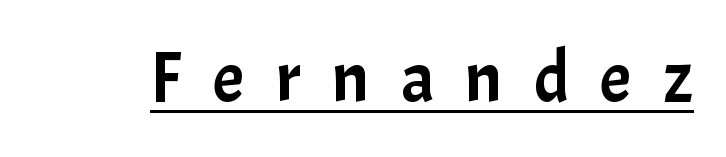
The image shows 71 px sans-serif type, upright; set unusually wide letter spacing (+0.44 em), underlined; low stroke contrast and a medium x-height.
